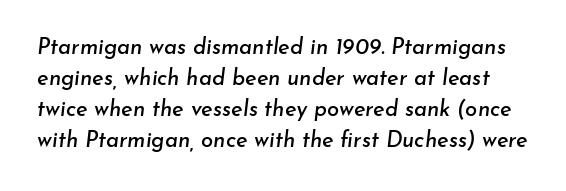
{"italic": "yes", "lean": "right", "slant_degrees": 7, "underline": "no", "line_spacing": "normal", "line_spacing_ratio": 1.41, "letter_spacing": "normal", "letter_spacing_em": 0.0, "glyph_px": 22}
